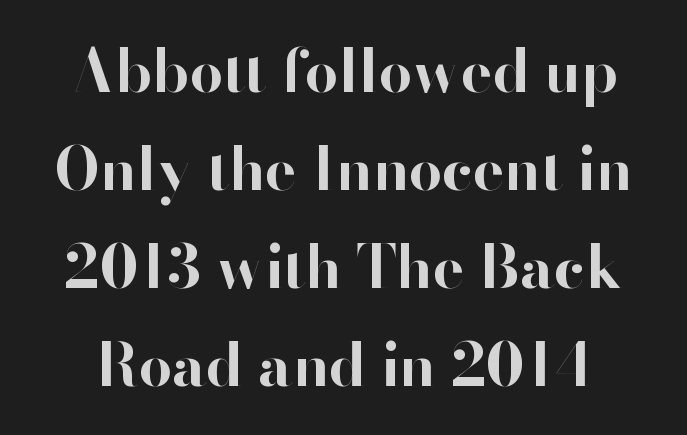
Q: Is the text bold? A: Yes.
Q: Is the text italic (slanted)? A: No, it is upright.
Q: Is the typeface a serif or a sans-serif typeface? A: Sans-serif.
Q: Is the text underlined? A: No.
Q: Is the spacing between letters normal or unusually wide? A: Normal.
Q: Is the spacing between lines tight, normal or loose? A: Normal.
Q: Width (condensed, normal, or wide)? A: Normal.
Q: Stroke contrast? A: High.
Q: x-height? A: Small.
Q: Monospaced? A: No.
